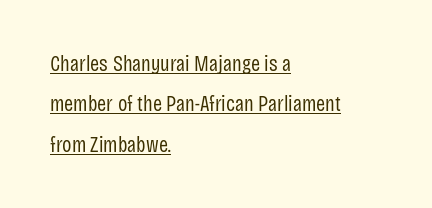
The image shows 22 px text type, upright; set left-aligned, line spacing 1.84x, normal letter spacing, underlined.
